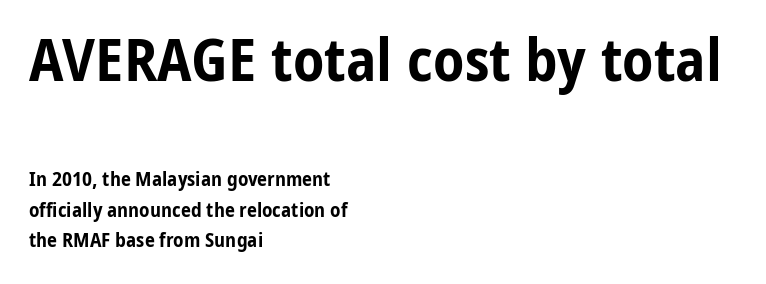
{"serif": "no", "italic": "no", "bold": "yes", "weight": "bold", "width": "condensed", "stroke_contrast": "low", "x_height": "medium", "monospaced": "no", "underline": "no", "align": "left", "line_spacing": "normal", "line_spacing_ratio": 1.52, "letter_spacing": "normal", "letter_spacing_em": 0.0, "larger_block": "first", "size_ratio": 3.0, "glyph_px": 60}
